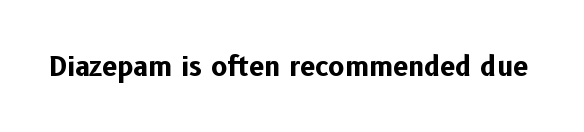
What stands out about the letter spacing? Nothing — it is the standard amount. No italicization has been applied; the sample stays upright. The gap between lines stays unmarked. Thick stems and heavy bowls — unmistakably bold.
